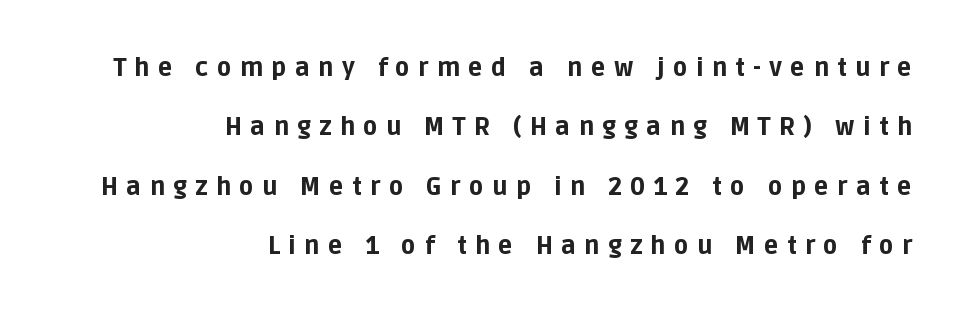
The image shows 24 px bold type, upright; set right-aligned, loose line spacing (2.47x), unusually wide letter spacing (+0.35 em), not underlined.
